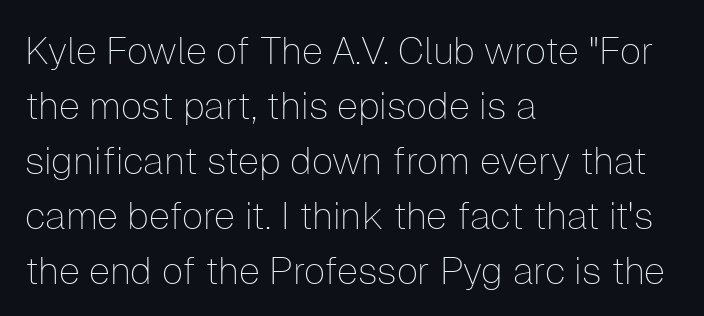
The face used here is proportionally spaced, like ordinary book or web type. Nothing unusual about the tracking: characters are spaced as the font intends. Each letter's strokes conclude bluntly, with no projecting serifs. Leftover space on each line is placed entirely after the last word. Unlike italic type, these characters show no tilt at all. Is this a heavy cut? Hardly; it is regular or lighter.
